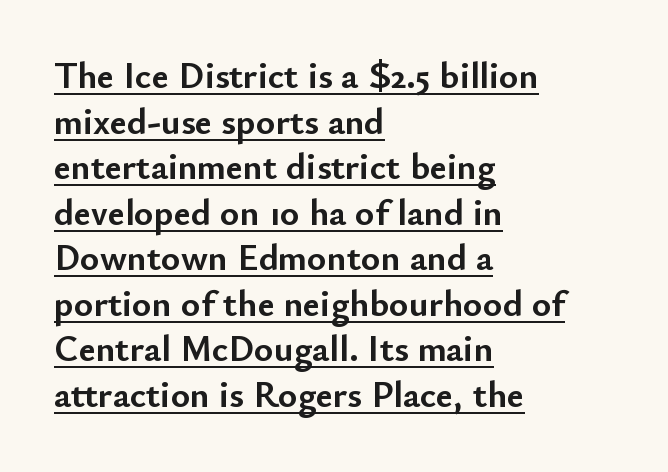
{"serif": "no", "italic": "no", "bold": "yes", "weight": "semibold", "width": "normal", "stroke_contrast": "low", "x_height": "small", "monospaced": "no", "underline": "yes", "align": "left", "line_spacing_ratio": 1.23, "letter_spacing": "normal", "letter_spacing_em": 0.0, "glyph_px": 37}
